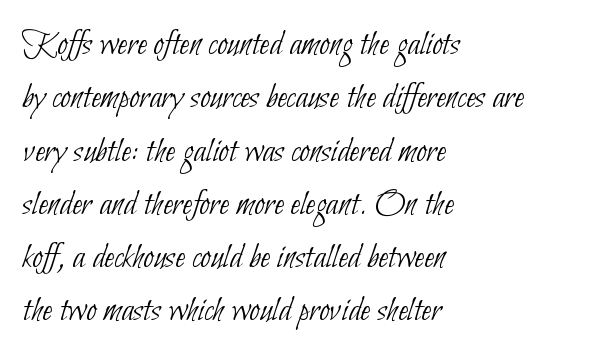
The image shows 37 px thin, condensed sans-serif type; set left-aligned, normal line spacing (1.44x), normal letter spacing, not underlined; low stroke contrast and a small x-height.
